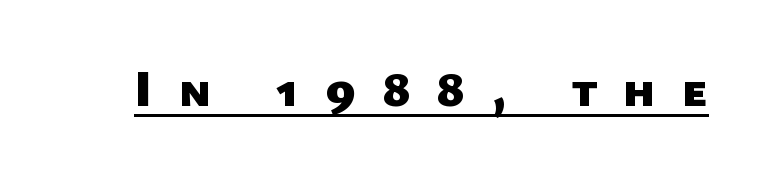
The image shows 52 px heavy sans-serif type; set unusually wide letter spacing (+0.5 em), underlined; low stroke contrast and a medium x-height.
